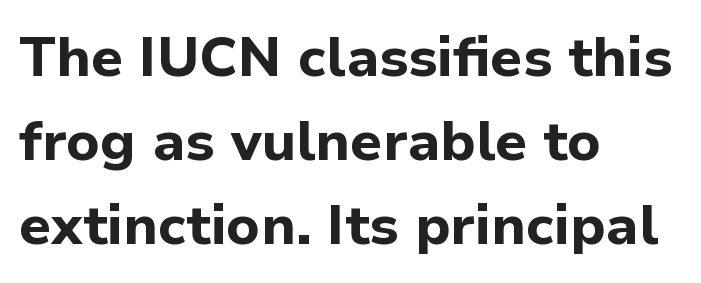
{"serif": "no", "italic": "no", "bold": "yes", "weight": "bold", "width": "normal", "stroke_contrast": "low", "x_height": "medium", "monospaced": "no", "underline": "no", "align": "left", "line_spacing": "normal", "line_spacing_ratio": 1.5, "letter_spacing": "normal", "letter_spacing_em": 0.0, "glyph_px": 56}
